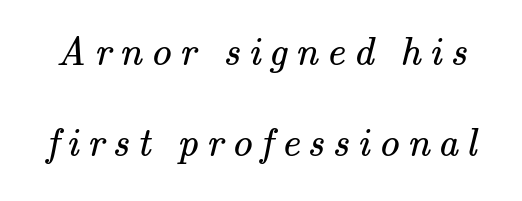
Q: Is the text bold? A: No.
Q: Is the typeface a serif or a sans-serif typeface? A: Serif.
Q: Is the text underlined? A: No.
Q: Is the spacing between letters normal or unusually wide? A: Unusually wide.
Q: Is the spacing between lines tight, normal or loose? A: Loose.
Q: Width (condensed, normal, or wide)? A: Normal.
Q: Stroke contrast? A: Medium.
Q: x-height? A: Small.
Q: Monospaced? A: No.
